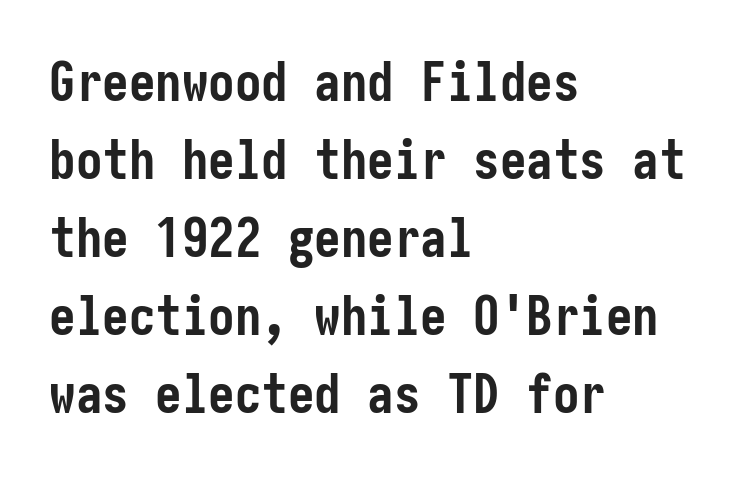
{"serif": "no", "italic": "no", "bold": "yes", "weight": "semibold", "width": "condensed", "stroke_contrast": "low", "x_height": "medium", "underline": "no", "align": "left", "line_spacing": "normal", "line_spacing_ratio": 1.47, "letter_spacing": "normal", "letter_spacing_em": 0.0, "glyph_px": 53}
